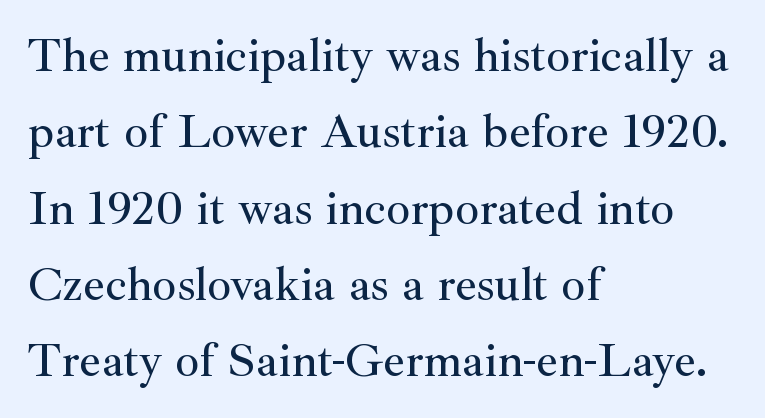
The image shows 48 px serif type, upright; set left-aligned, normal line spacing (1.59x), normal letter spacing, not underlined; medium stroke contrast and a small x-height.
